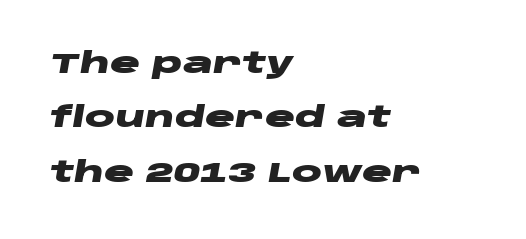
Q: Is the text bold? A: Yes.
Q: Is the text italic (slanted)? A: Yes, it leans right by about 10 degrees.
Q: Is the text underlined? A: No.
Q: How is the paragraph aligned? A: Left-aligned.
Q: Is the spacing between letters normal or unusually wide? A: Normal.
Q: Is the spacing between lines tight, normal or loose? A: Loose.
Q: Width (condensed, normal, or wide)? A: Wide.
Q: Stroke contrast? A: Low.
Q: x-height? A: Large.
Q: Monospaced? A: No.
